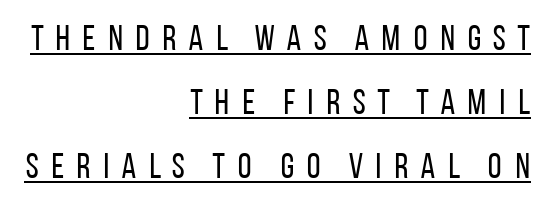
{"serif": "no", "italic": "no", "bold": "no", "weight": "regular", "width": "condensed", "stroke_contrast": "low", "x_height": "large", "monospaced": "no", "underline": "yes", "align": "right", "line_spacing_ratio": 1.83, "letter_spacing": "wide", "letter_spacing_em": 0.3, "glyph_px": 35}
